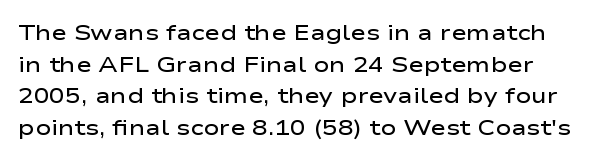
Unlike italic type, these characters show no tilt at all. The passage shown has conventional tracking throughout. Line spacing here is normal. The space directly below the letters is spotless.
